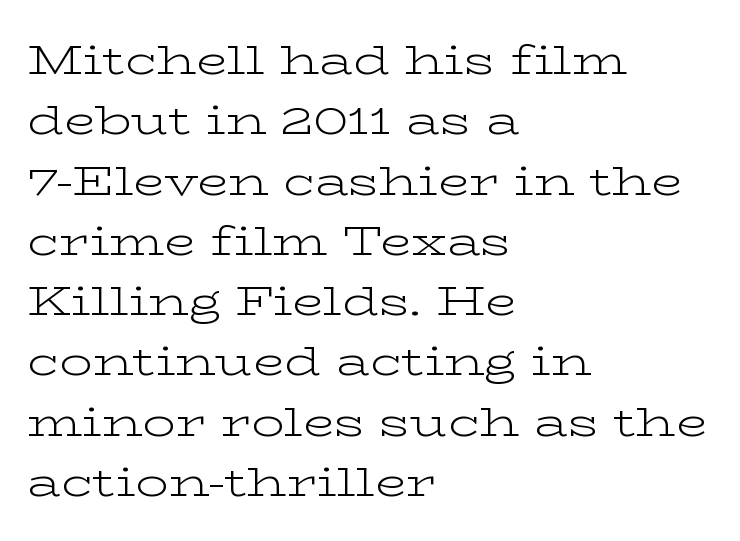
The image shows 41 px light, wide serif type, upright; set left-aligned, normal line spacing (1.47x), normal letter spacing, not underlined; low stroke contrast and a medium x-height.
